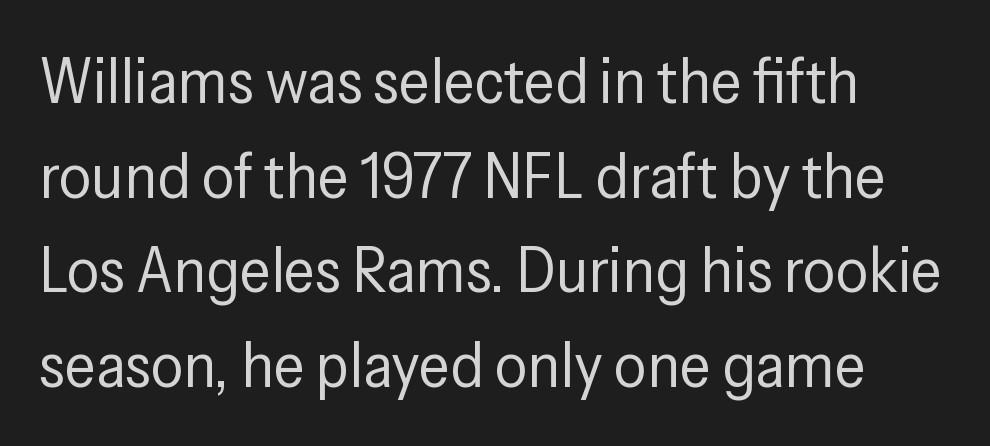
Q: Is the text bold? A: No.
Q: Is the text italic (slanted)? A: No, it is upright.
Q: Is the typeface a serif or a sans-serif typeface? A: Sans-serif.
Q: Is the text underlined? A: No.
Q: How is the paragraph aligned? A: Left-aligned.
Q: Is the spacing between letters normal or unusually wide? A: Normal.
Q: Is the spacing between lines tight, normal or loose? A: Normal.
Q: Width (condensed, normal, or wide)? A: Condensed.
Q: Stroke contrast? A: Low.
Q: x-height? A: Medium.
Q: Monospaced? A: No.
